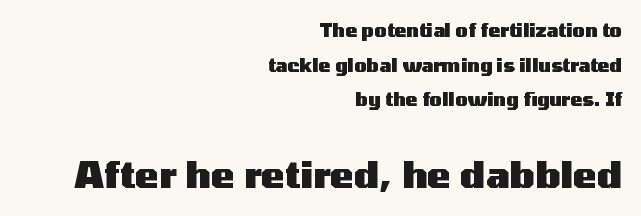
The image shows 36 px heavy, wide sans-serif type, upright; set right-aligned, loose line spacing (1.93x), normal letter spacing, not underlined; the second (bottom) block is 2.0x larger; medium stroke contrast and a medium x-height.
